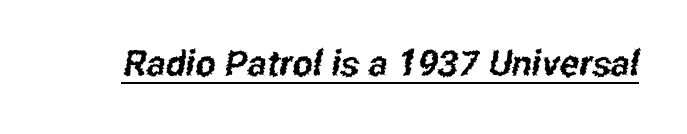
The image shows 36 px condensed sans-serif type; set normal letter spacing, underlined; low stroke contrast and a medium x-height.
